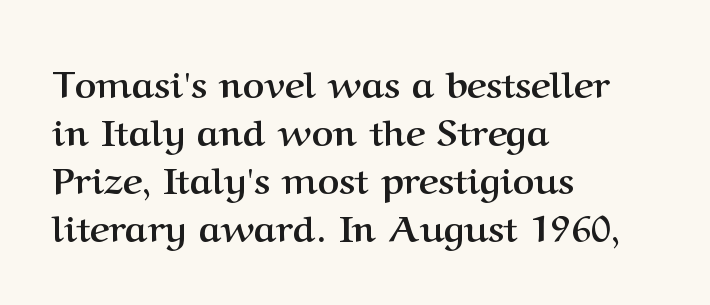
Students, note that the glyphs here touch the page at normal intervals. Every letter is thick-stroked: bold, no question. Normally led — the rows are evenly, conventionally spaced. The gap between lines stays unmarked. Do the letters lean? They stand straight. These lines stack with their left ends in a neat column.
